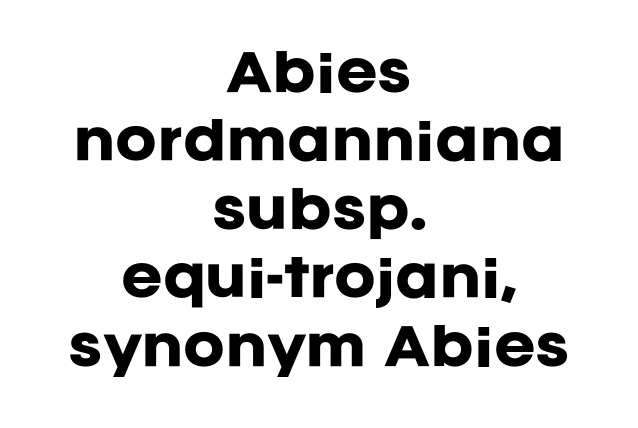
The image shows 50 px heavy sans-serif type, upright; set centered, normal line spacing (1.37x), normal letter spacing, not underlined; low stroke contrast and a large x-height.
